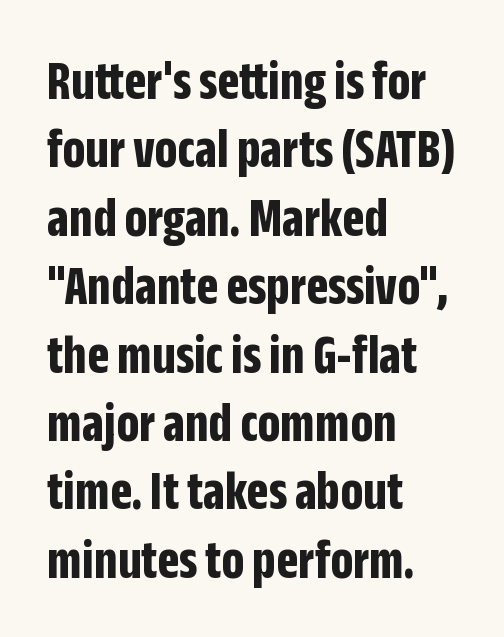
The image shows 57 px bold, condensed sans-serif type, upright; set left-aligned, line spacing 1.2x, normal letter spacing, not underlined; low stroke contrast and a large x-height.
